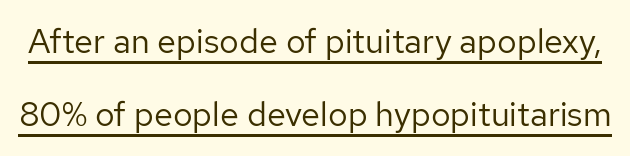
What stands out about the letter spacing? Nothing — it is the standard amount. The weight tops out at a normal text grade. This sample uses an upright cut, with every glyph sitting square on the baseline. Airy leading. A baseline rule has been typeset under these characters. Nothing sits at the stroke ends, so this counts as sans-serif.
